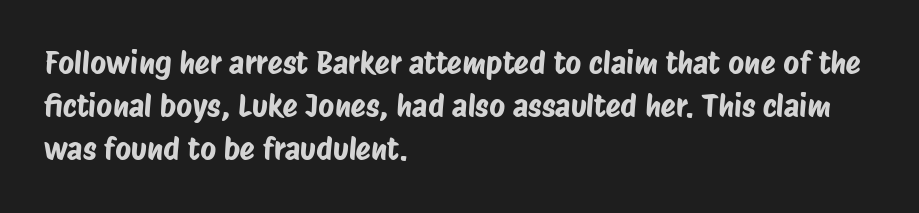
The image shows 31 px condensed sans-serif type; set left-aligned, normal line spacing (1.39x), normal letter spacing, not underlined; low stroke contrast and a large x-height.
